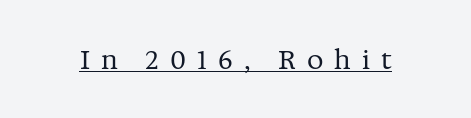
{"italic": "no", "bold": "no", "underline": "yes", "letter_spacing": "wide", "letter_spacing_em": 0.42, "glyph_px": 26}
